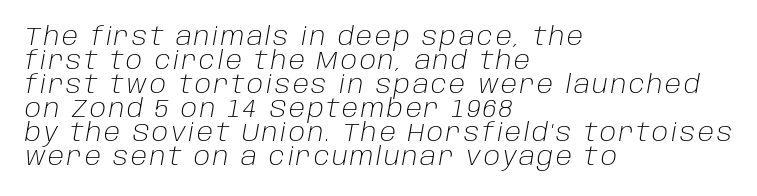
Q: Is the text bold? A: No.
Q: Is the text italic (slanted)? A: Yes, it leans right by about 10 degrees.
Q: Is the text underlined? A: No.
Q: How is the paragraph aligned? A: Left-aligned.
Q: Is the spacing between lines tight, normal or loose? A: Tight.
